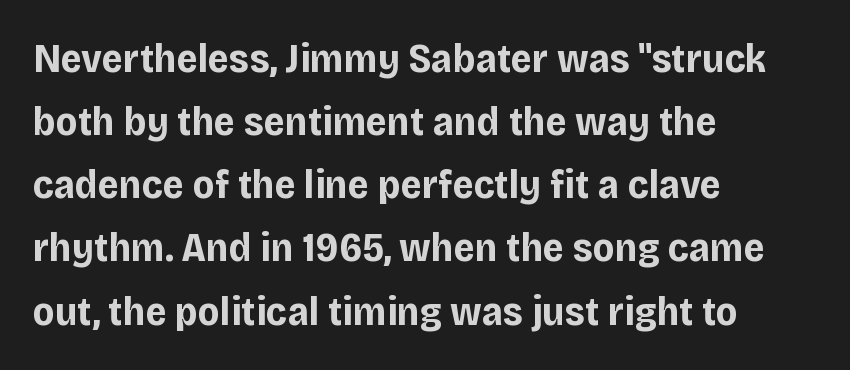
The face used here is proportionally spaced, like ordinary book or web type. Words appear dense and cohesive because spacing is normal. Nope, no serifs anywhere on these letters. One-word summary of the alignment: left.
